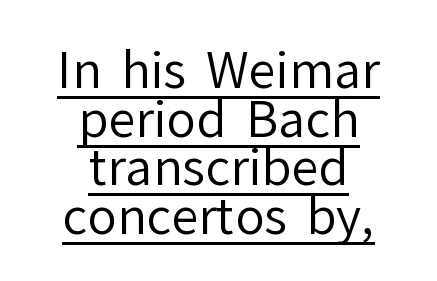
The image shows 49 px regular-weight sans-serif type, upright; set centered, tight line spacing (0.99x), normal letter spacing, underlined; low stroke contrast and a medium x-height.
